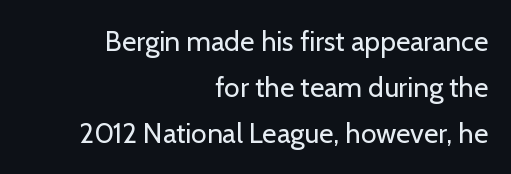
The image shows 28 px regular-weight sans-serif type, upright; set right-aligned, normal line spacing (1.65x), normal letter spacing, not underlined; low stroke contrast and a medium x-height.
